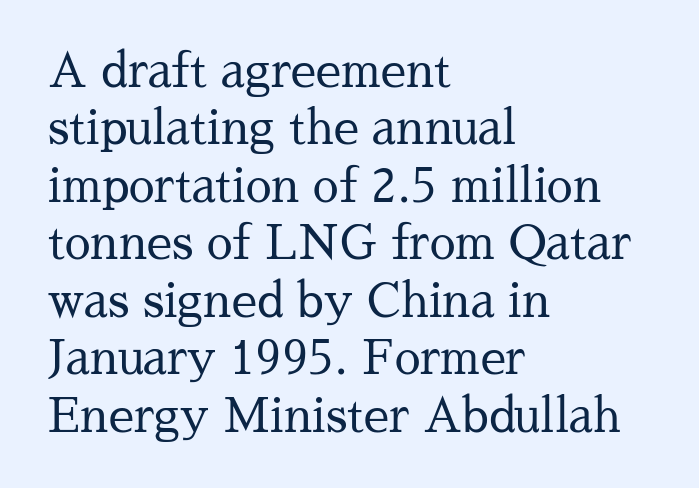
The image shows 46 px regular-weight serif type, upright; set left-aligned, normal line spacing (1.25x), normal letter spacing, not underlined; medium stroke contrast and a medium x-height.
